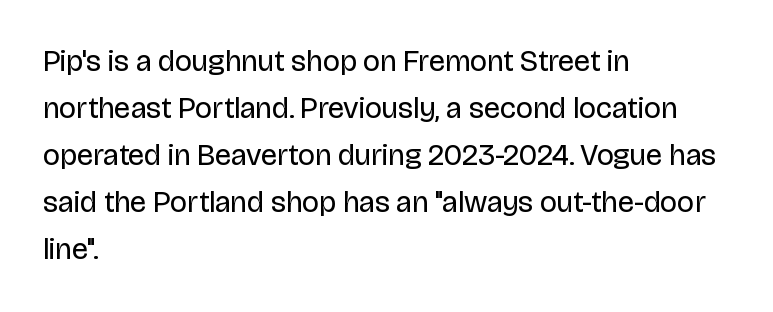
Q: Is the text bold? A: No.
Q: Is the text italic (slanted)? A: No, it is upright.
Q: Is the typeface a serif or a sans-serif typeface? A: Sans-serif.
Q: Is the text underlined? A: No.
Q: How is the paragraph aligned? A: Left-aligned.
Q: Is the spacing between letters normal or unusually wide? A: Normal.
Q: Is the spacing between lines tight, normal or loose? A: Normal.
Q: Width (condensed, normal, or wide)? A: Normal.
Q: Stroke contrast? A: Low.
Q: x-height? A: Large.
Q: Monospaced? A: No.
